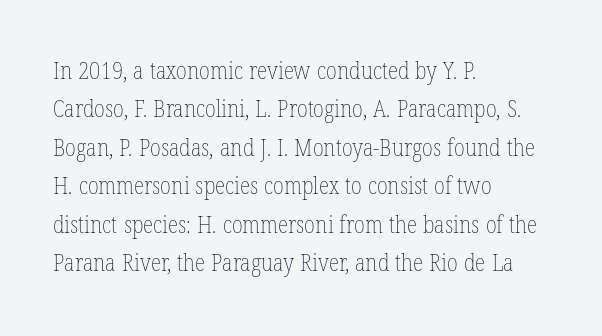
{"italic": "no", "bold": "no", "underline": "no", "align": "left", "line_spacing": "normal", "line_spacing_ratio": 1.6, "letter_spacing": "normal", "letter_spacing_em": 0.0, "glyph_px": 24}
